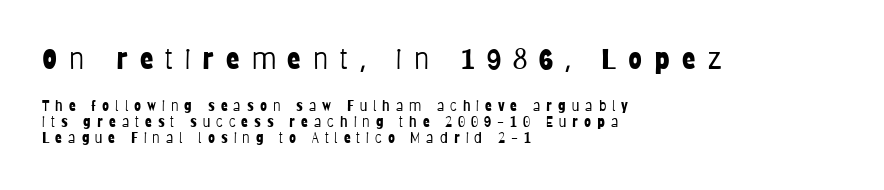
Q: Is the text bold? A: No.
Q: Is the text italic (slanted)? A: No, it is upright.
Q: Is the typeface a serif or a sans-serif typeface? A: Sans-serif.
Q: Is the text underlined? A: No.
Q: How is the paragraph aligned? A: Left-aligned.
Q: Is the spacing between letters normal or unusually wide? A: Unusually wide.
Q: Which block of text is set in a larger size, the first (top) or the second (bottom)? A: The first (top) one.
Q: Width (condensed, normal, or wide)? A: Condensed.
Q: Stroke contrast? A: Low.
Q: x-height? A: Large.
Q: Monospaced? A: No.
